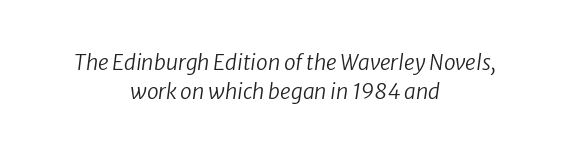
Q: Is the text bold? A: No.
Q: Is the text underlined? A: No.
Q: How is the paragraph aligned? A: Centered.
Q: Is the spacing between letters normal or unusually wide? A: Normal.
Q: Is the spacing between lines tight, normal or loose? A: Normal.
